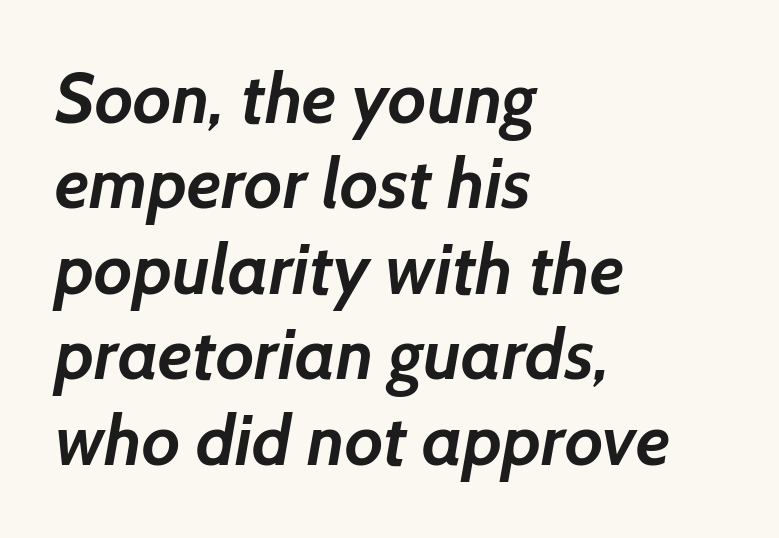
The characters display no serif detailing; their extremities are plain. Spacing between characters is what you'd get straight out of the box. These words are printed bold, with thick strokes throughout. All the whitespace from short lines collects on the right.
